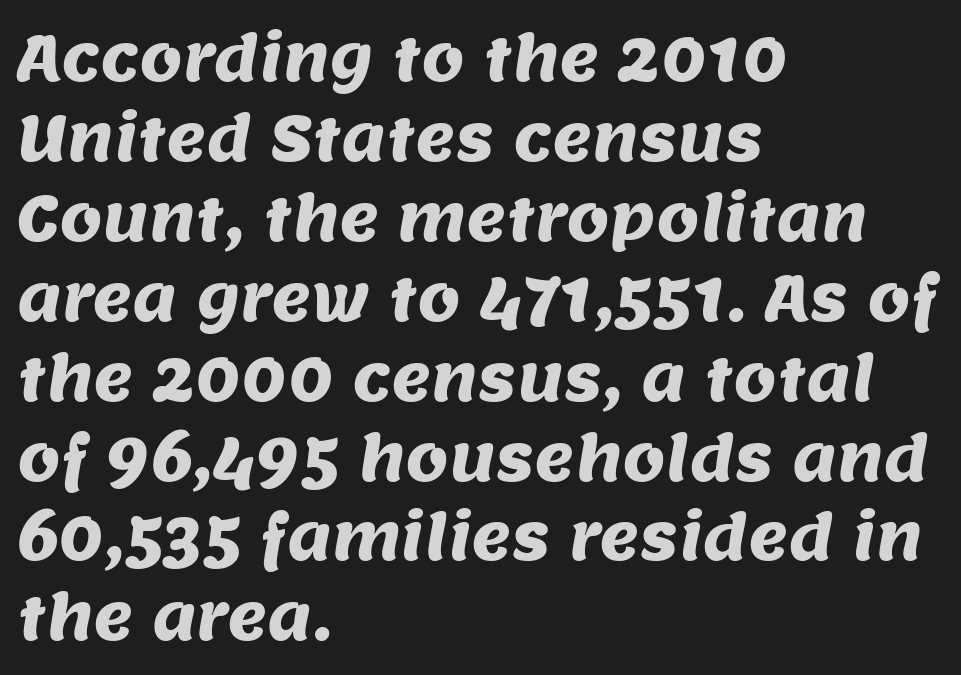
Typeset ragged right — the left edge is the straight one. Is this a sans? Yes — the strokes have no serifs. The type is set solid horizontally, with unmodified tracking. The area under the type is left untouched. You could not count columns in this text — the font is proportionally spaced. Quick note: interline space is typical.
